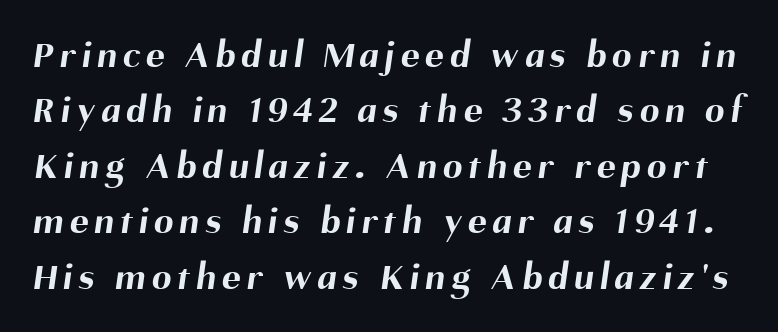
The block of text has a typical density, with ordinary space between rows. Words float on clear page, feet unadorned. The passage shown is typed in a proportional face where columns would drift. A dark, heavy texture on the line: the type is bold. What kind of face is this? One without serifs — a sans.
